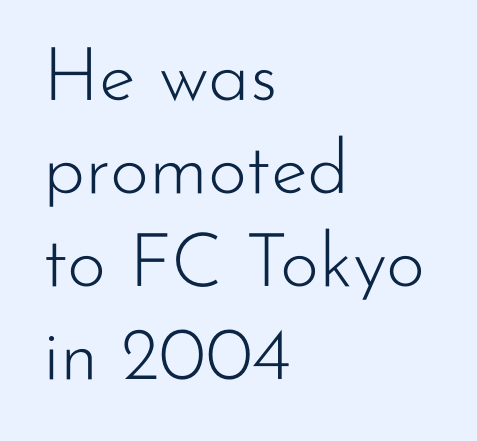
Q: Is the text bold? A: No.
Q: Is the text italic (slanted)? A: No, it is upright.
Q: Is the typeface a serif or a sans-serif typeface? A: Sans-serif.
Q: Is the text underlined? A: No.
Q: How is the paragraph aligned? A: Left-aligned.
Q: Is the spacing between letters normal or unusually wide? A: Normal.
Q: Width (condensed, normal, or wide)? A: Normal.
Q: Stroke contrast? A: Low.
Q: x-height? A: Small.
Q: Monospaced? A: No.
